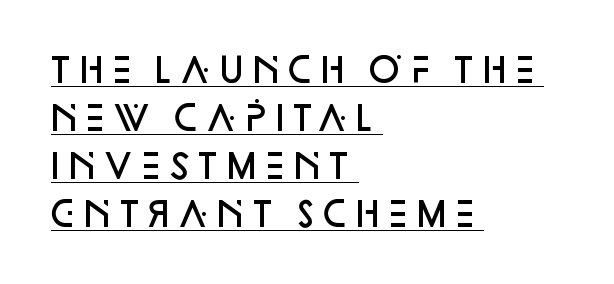
Q: Is the text bold? A: Semi-bold.
Q: Is the text italic (slanted)? A: No, it is upright.
Q: Is the typeface a serif or a sans-serif typeface? A: Sans-serif.
Q: Is the text underlined? A: Yes.
Q: How is the paragraph aligned? A: Left-aligned.
Q: Is the spacing between letters normal or unusually wide? A: Normal.
Q: Is the spacing between lines tight, normal or loose? A: Normal.
Q: Width (condensed, normal, or wide)? A: Normal.
Q: Stroke contrast? A: Low.
Q: x-height? A: Large.
Q: Monospaced? A: No.
